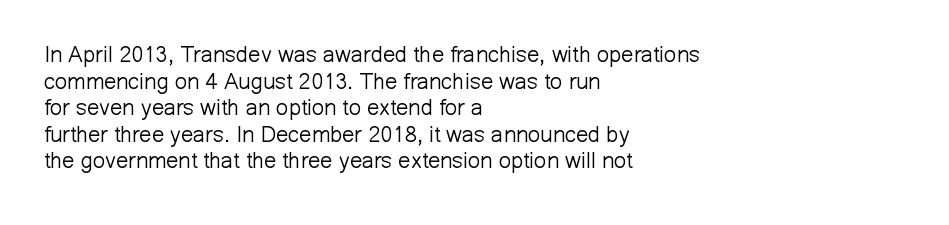
The image shows 22 px text type, upright; set left-aligned, line spacing 1.21x, normal letter spacing, not underlined.
